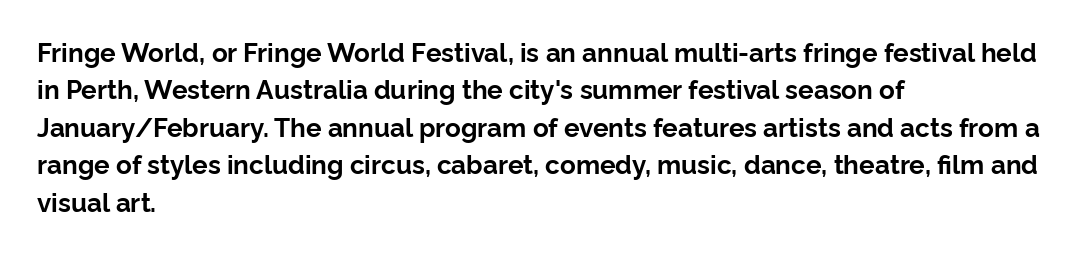
The image shows 26 px bold type, upright; set left-aligned, normal line spacing (1.44x), normal letter spacing, not underlined.
